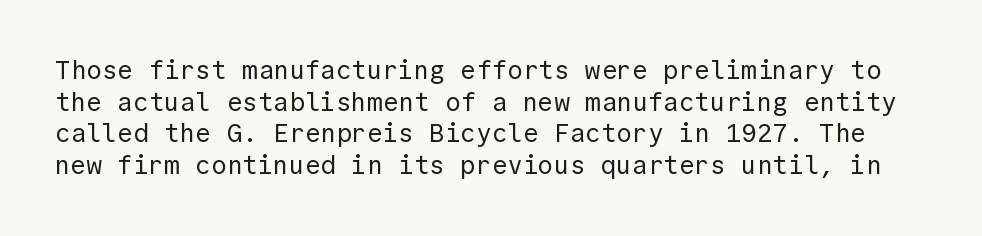
Designer's note — italics off, roman on. The baseline area is clear. Inter-character spacing is left at the font's built-in metrics. These glyphs show unthickened strokes, regular width or finer.
